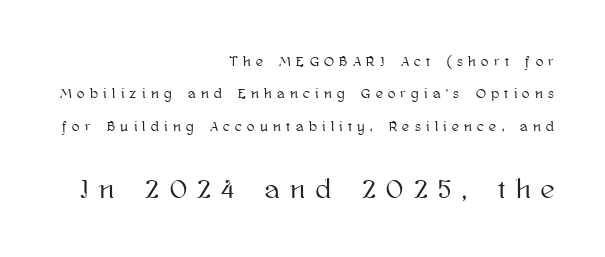
{"italic": "no", "underline": "no", "align": "right", "line_spacing": "loose", "line_spacing_ratio": 2.31, "letter_spacing": "wide", "letter_spacing_em": 0.39, "larger_block": "second", "size_ratio": 1.93, "glyph_px": 27}
